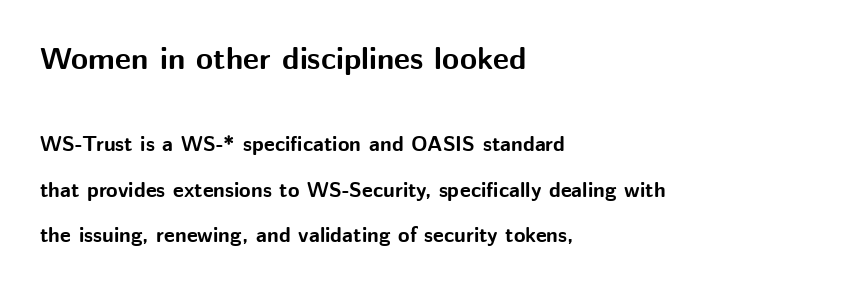
Q: Is the text bold? A: Yes.
Q: Is the text italic (slanted)? A: No, it is upright.
Q: Is the typeface a serif or a sans-serif typeface? A: Sans-serif.
Q: Is the text underlined? A: No.
Q: How is the paragraph aligned? A: Left-aligned.
Q: Is the spacing between letters normal or unusually wide? A: Normal.
Q: Is the spacing between lines tight, normal or loose? A: Loose.
Q: Which block of text is set in a larger size, the first (top) or the second (bottom)? A: The first (top) one.
Q: Width (condensed, normal, or wide)? A: Normal.
Q: Stroke contrast? A: Medium.
Q: x-height? A: Medium.
Q: Monospaced? A: No.
